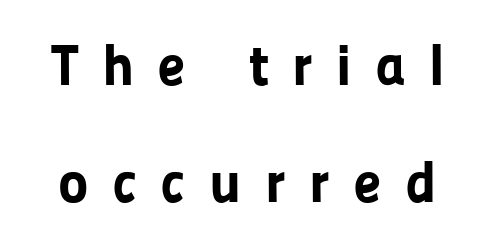
Quick note: not italic, upright. If you measured baseline to baseline, you'd find a long distance. Plain, unruled lines of type. Letter spacing: wide. The face used here is proportionally spaced, like ordinary book or web type.
